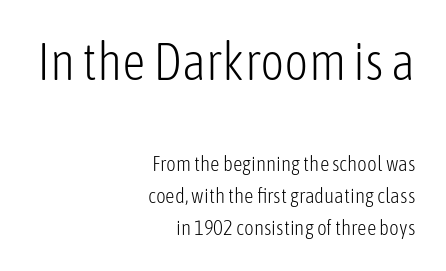
Q: Is the text bold? A: No.
Q: Is the text italic (slanted)? A: No, it is upright.
Q: Is the typeface a serif or a sans-serif typeface? A: Sans-serif.
Q: Is the text underlined? A: No.
Q: How is the paragraph aligned? A: Right-aligned.
Q: Is the spacing between letters normal or unusually wide? A: Normal.
Q: Is the spacing between lines tight, normal or loose? A: Normal.
Q: Which block of text is set in a larger size, the first (top) or the second (bottom)? A: The first (top) one.
Q: Width (condensed, normal, or wide)? A: Condensed.
Q: Stroke contrast? A: Low.
Q: x-height? A: Medium.
Q: Monospaced? A: No.
